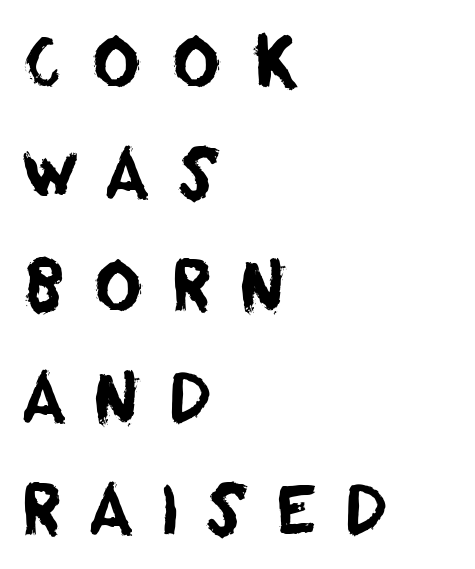
The image shows 67 px sans-serif type; set left-aligned, normal line spacing (1.67x), unusually wide letter spacing (+0.4 em), not underlined; low stroke contrast and a large x-height.
